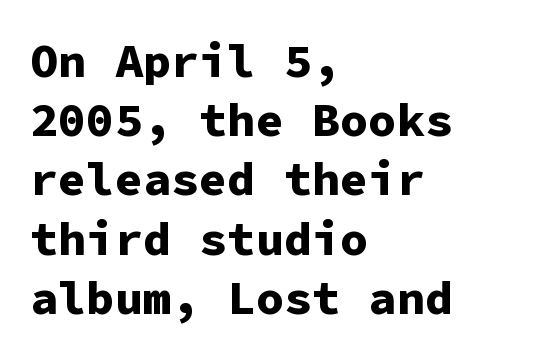
The image shows 47 px bold sans-serif type, upright, monospaced; set left-aligned, normal line spacing (1.26x), normal letter spacing, not underlined; low stroke contrast and a medium x-height.
